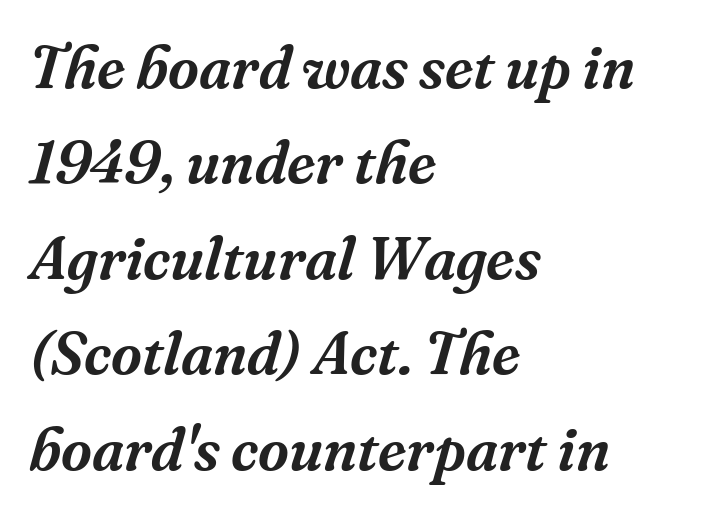
The image shows 60 px serif type, italic (leaning right); set left-aligned, normal line spacing (1.59x), normal letter spacing, not underlined; medium stroke contrast and a medium x-height.
